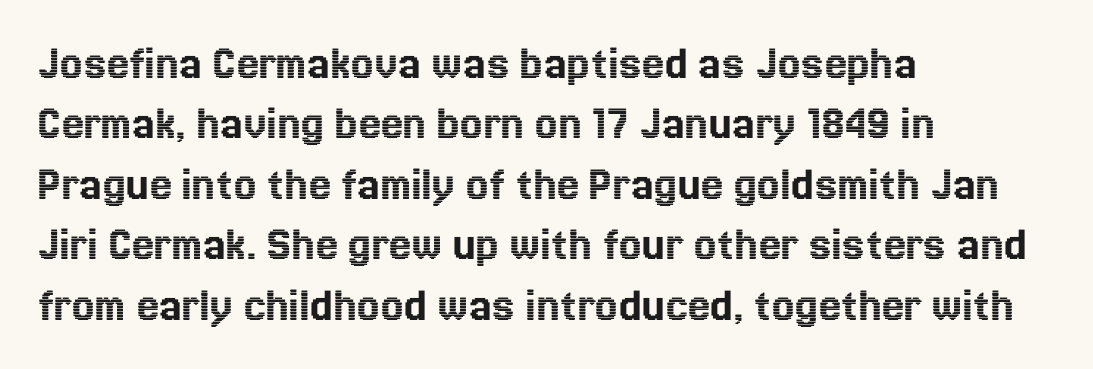
No italicization has been applied; the sample stays upright. Each line starts at the same left margin while the right side varies. Proportional: the letters do not fall into vertical columns. Honestly, the letter spacing is just normal — you wouldn't notice it.
